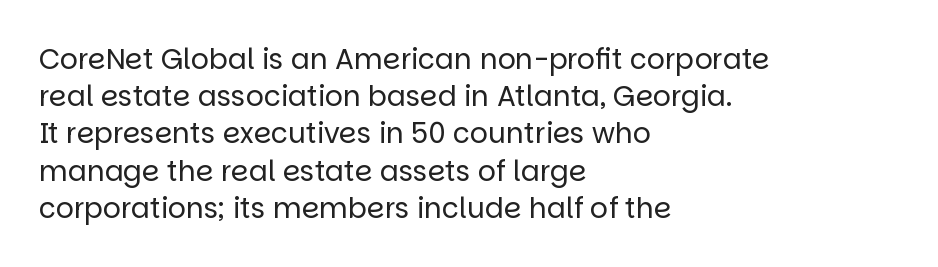
{"serif": "no", "italic": "no", "bold": "no", "weight": "regular", "width": "normal", "stroke_contrast": "low", "x_height": "large", "monospaced": "no", "underline": "no", "align": "left", "line_spacing": "normal", "line_spacing_ratio": 1.33, "letter_spacing": "normal", "letter_spacing_em": 0.0, "glyph_px": 28}
